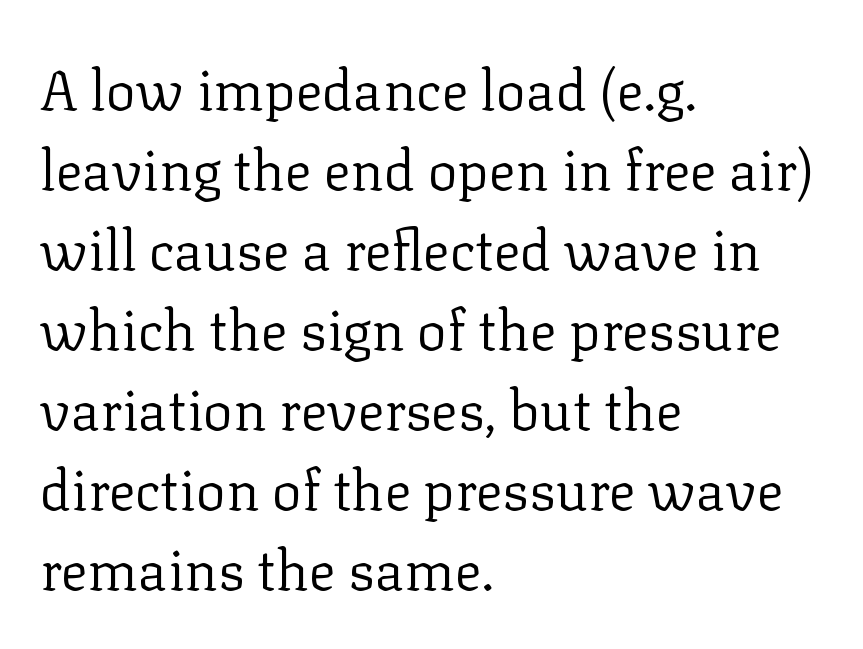
Q: Is the text bold? A: No.
Q: Is the text italic (slanted)? A: No, it is upright.
Q: Is the typeface a serif or a sans-serif typeface? A: Serif.
Q: Is the text underlined? A: No.
Q: How is the paragraph aligned? A: Left-aligned.
Q: Is the spacing between letters normal or unusually wide? A: Normal.
Q: Is the spacing between lines tight, normal or loose? A: Normal.
Q: Width (condensed, normal, or wide)? A: Normal.
Q: Stroke contrast? A: Low.
Q: x-height? A: Medium.
Q: Monospaced? A: No.
